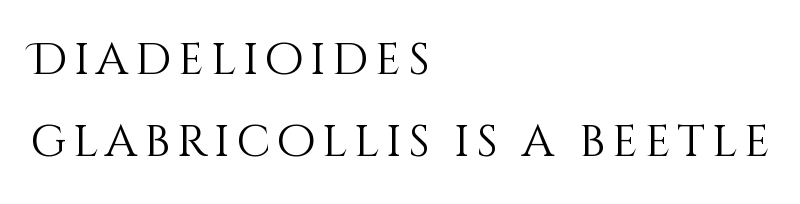
A quiet, ordinary-to-light weight characterises the typeface. The glyphs are unaccompanied by any horizontal stroke below them. Which margin do the lines hug? The left one — the right edge is uneven. You could not count columns in this text — the font is proportionally spaced. Posture: upright roman.
